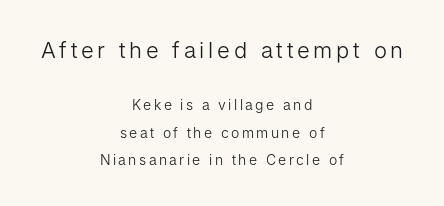
{"italic": "no", "bold": "no", "underline": "no", "align": "center", "line_spacing": "loose", "line_spacing_ratio": 1.95, "larger_block": "first", "size_ratio": 1.57, "glyph_px": 22}
